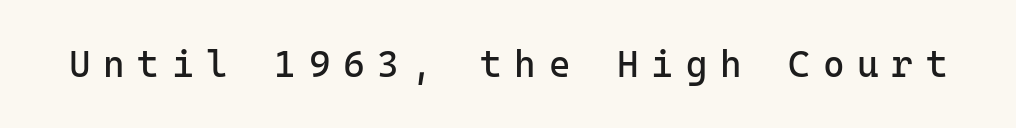
Q: Is the text bold? A: No.
Q: Is the text italic (slanted)? A: No, it is upright.
Q: Is the typeface a serif or a sans-serif typeface? A: Sans-serif.
Q: Is the text underlined? A: No.
Q: Is the spacing between letters normal or unusually wide? A: Unusually wide.
Q: Width (condensed, normal, or wide)? A: Normal.
Q: Stroke contrast? A: Low.
Q: x-height? A: Medium.
Q: Monospaced? A: Yes.
